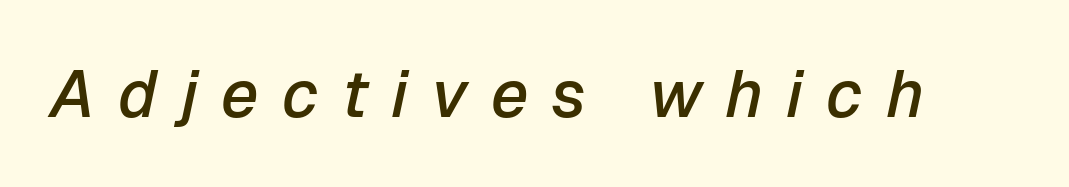
Q: Is the text bold? A: Semi-bold.
Q: Is the text italic (slanted)? A: Yes, it leans right by about 12 degrees.
Q: Is the text underlined? A: No.
Q: Is the spacing between letters normal or unusually wide? A: Unusually wide.
Q: Width (condensed, normal, or wide)? A: Normal.
Q: Stroke contrast? A: Low.
Q: x-height? A: Medium.
Q: Monospaced? A: No.
